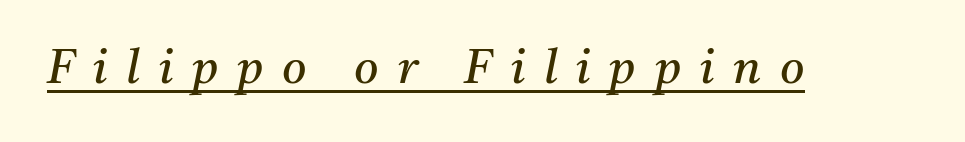
The image shows 47 px regular-weight serif type, italic (leaning right); set unusually wide letter spacing (+0.4 em), underlined; medium stroke contrast and a medium x-height.
